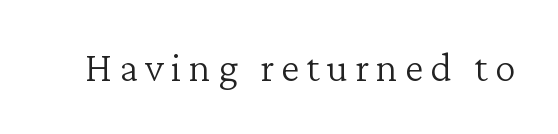
{"serif": "yes", "italic": "no", "bold": "no", "weight": "light", "width": "normal", "stroke_contrast": "low", "x_height": "medium", "monospaced": "no", "underline": "no", "glyph_px": 42}
